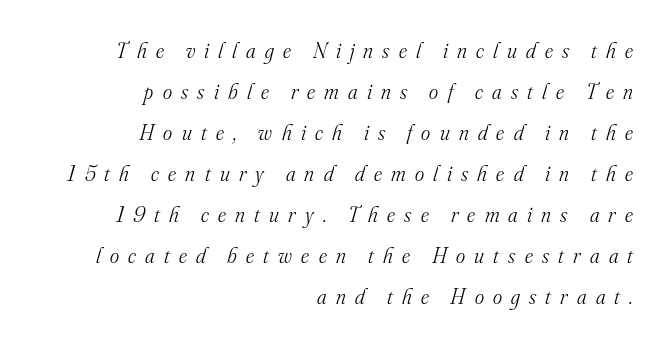
A light-to-regular cut is what we see here. No word sits above an underline. Caption: multi-line text, flush right, ragged left. A typesetter would call this heavily tracked-out type. An italicized treatment has been applied to the whole sample.
